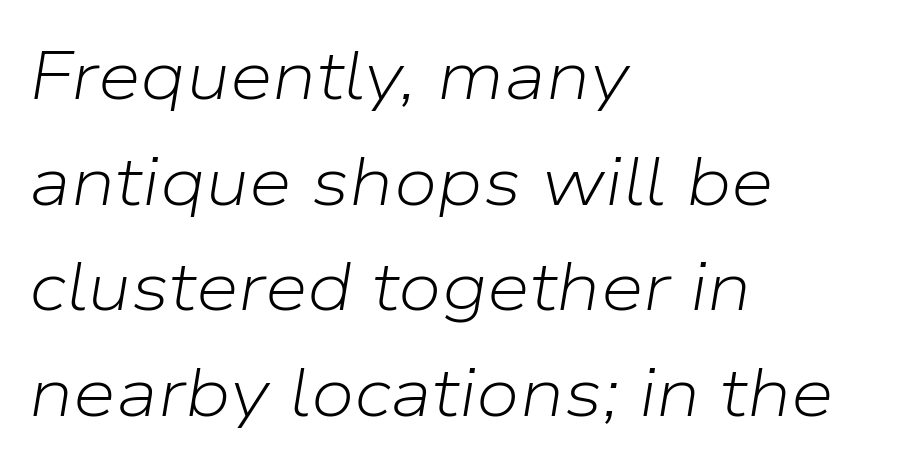
The image shows 69 px light type, italic (leaning right); set left-aligned, normal line spacing (1.53x), normal letter spacing, not underlined; low stroke contrast and a medium x-height.
